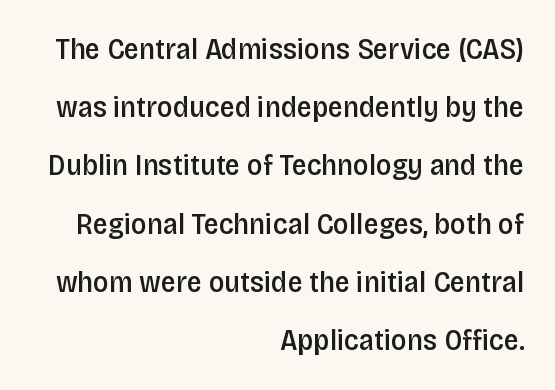
Summary of weight: moderately heavy, a semibold. Plain, unruled lines of type. The rendering uses natural spacing where letterforms have individual widths. Posture: vertical. This sample trades compactness for vertical openness between lines. Serifs: no, the terminals of the letterforms are clean.
